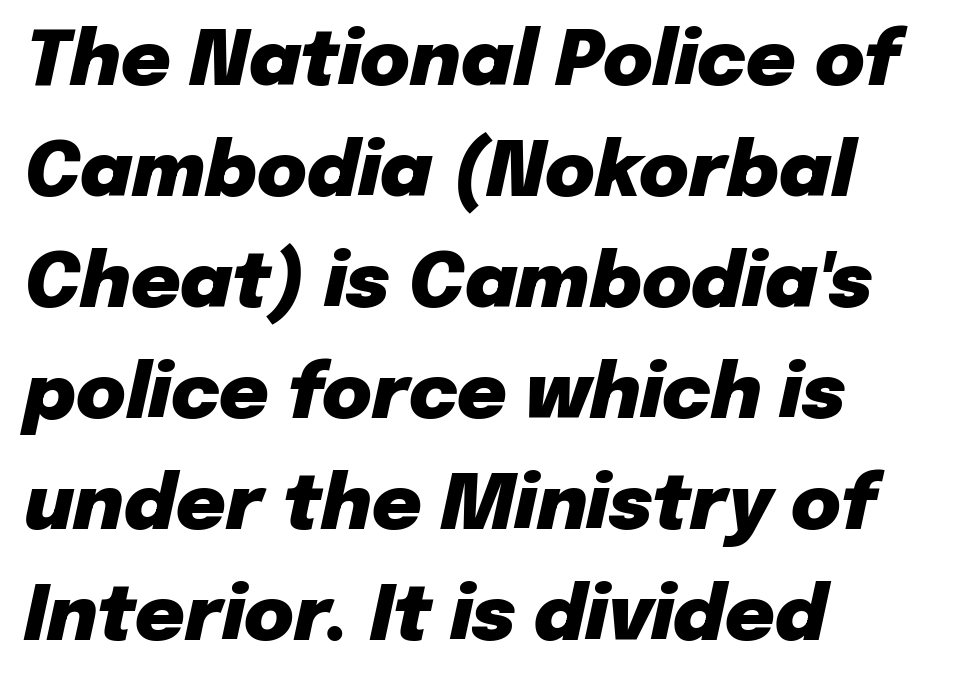
{"italic": "yes", "lean": "right", "slant_degrees": 12, "bold": "yes", "weight": "heavy", "width": "normal", "stroke_contrast": "low", "x_height": "medium", "monospaced": "no", "underline": "no", "align": "left", "line_spacing": "normal", "line_spacing_ratio": 1.46, "letter_spacing": "normal", "letter_spacing_em": 0.0, "glyph_px": 76}
